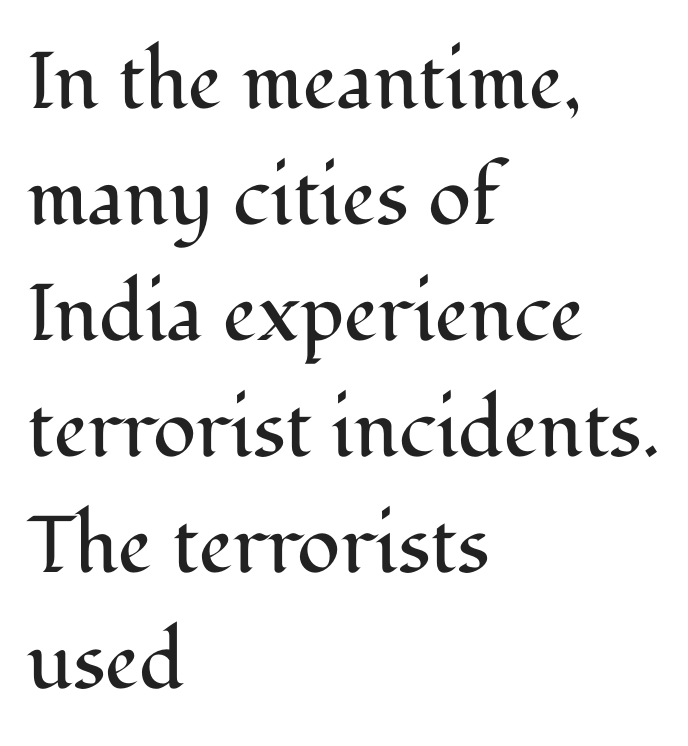
These lines are rendered in a variable-pitch font. Every stem runs plumb, perpendicular to the baseline. The lines sit at an ordinary, default distance from one another. A bare baseline throughout the passage.
